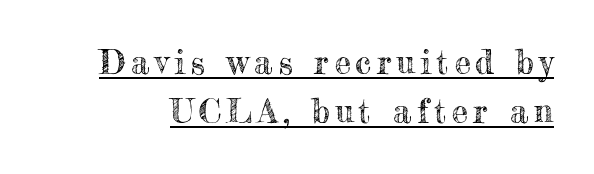
{"italic": "no", "width": "normal", "x_height": "small", "monospaced": "no", "underline": "yes", "line_spacing": "normal", "line_spacing_ratio": 1.49, "glyph_px": 33}
